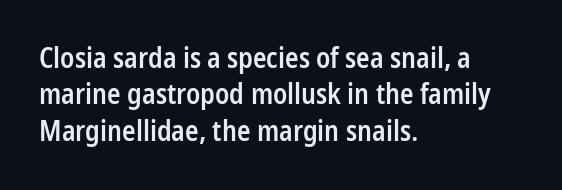
The image shows 28 px semibold, condensed sans-serif type, upright; set left-aligned, normal line spacing (1.3x), normal letter spacing, not underlined; low stroke contrast and a medium x-height.
